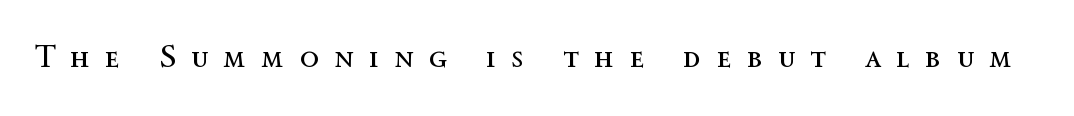
{"italic": "no", "bold": "no", "weight": "regular", "width": "normal", "x_height": "medium", "monospaced": "no", "underline": "no", "letter_spacing": "wide", "letter_spacing_em": 0.5, "glyph_px": 31}
